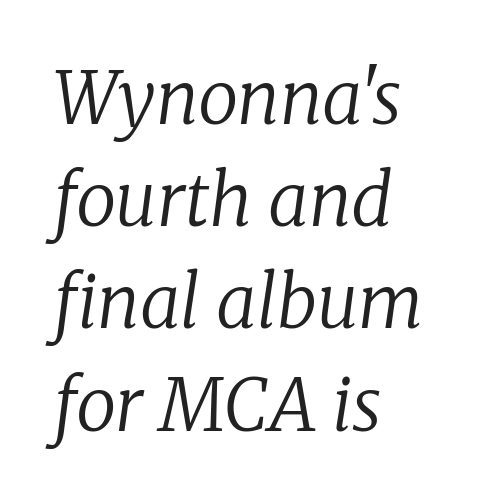
The image shows 72 px regular-weight serif type, italic (leaning right); set left-aligned, normal line spacing (1.42x), normal letter spacing, not underlined; low stroke contrast and a medium x-height.
